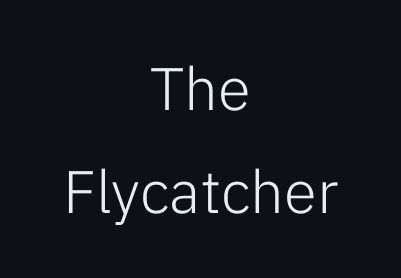
{"serif": "no", "italic": "no", "bold": "no", "weight": "light", "width": "normal", "stroke_contrast": "low", "x_height": "medium", "monospaced": "no", "underline": "no", "align": "center", "line_spacing_ratio": 1.71, "letter_spacing": "normal", "letter_spacing_em": 0.0, "glyph_px": 60}
